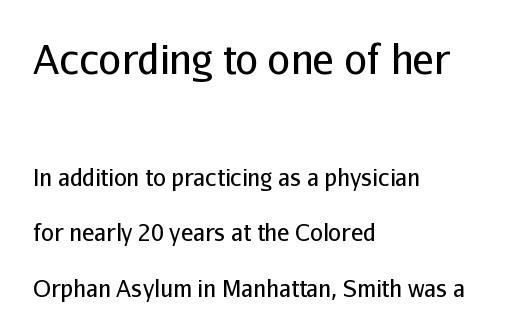
The image shows 40 px regular-weight sans-serif type, upright; set left-aligned, loose line spacing (2.42x), normal letter spacing, not underlined; the first (top) block is 1.74x larger; low stroke contrast and a medium x-height.
